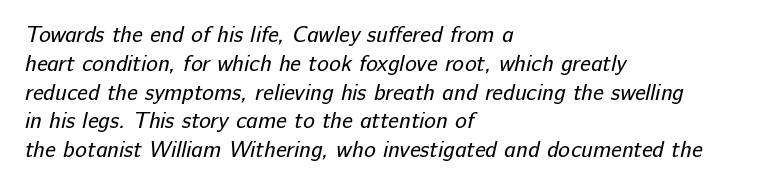
Q: Is the text bold? A: No.
Q: Is the text underlined? A: No.
Q: How is the paragraph aligned? A: Left-aligned.
Q: Is the spacing between letters normal or unusually wide? A: Normal.
Q: Is the spacing between lines tight, normal or loose? A: Normal.
